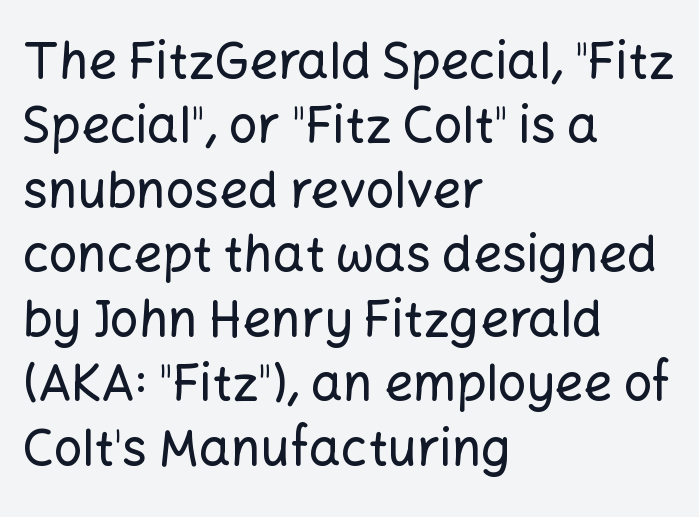
A typesetter would call this zero additional tracking. Serifs: no, the terminals of the letterforms are clean. This sample keeps an unexceptional amount of space between lines. Proportional: the letters do not fall into vertical columns. Bare-footed words on every line. The paragraph shown leans on its left margin.
